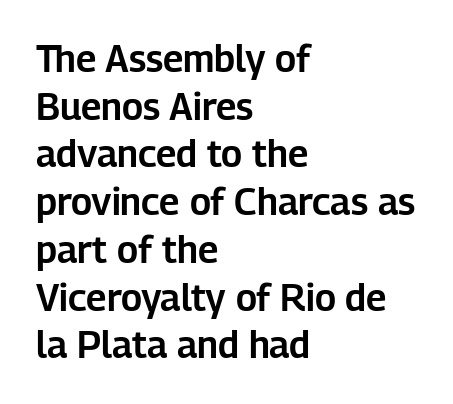
{"serif": "no", "italic": "no", "width": "normal", "stroke_contrast": "low", "x_height": "medium", "monospaced": "no", "underline": "no", "align": "left", "line_spacing": "normal", "line_spacing_ratio": 1.29, "letter_spacing": "normal", "letter_spacing_em": 0.0, "glyph_px": 37}
